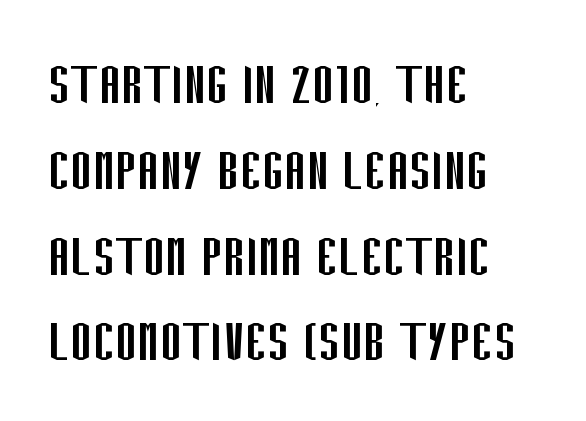
Q: Is the text bold? A: No.
Q: Is the text italic (slanted)? A: No, it is upright.
Q: Is the typeface a serif or a sans-serif typeface? A: Sans-serif.
Q: Is the text underlined? A: No.
Q: How is the paragraph aligned? A: Left-aligned.
Q: Is the spacing between letters normal or unusually wide? A: Normal.
Q: Is the spacing between lines tight, normal or loose? A: Normal.
Q: Width (condensed, normal, or wide)? A: Condensed.
Q: Stroke contrast? A: Low.
Q: x-height? A: Large.
Q: Monospaced? A: No.
